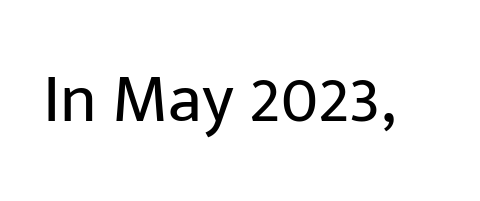
{"serif": "no", "italic": "no", "bold": "no", "weight": "regular", "width": "normal", "stroke_contrast": "low", "x_height": "medium", "monospaced": "no", "underline": "no", "letter_spacing": "normal", "letter_spacing_em": 0.0, "glyph_px": 69}
